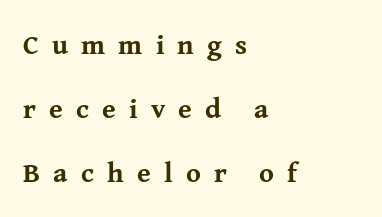
The rendering inserts visible extra space after every character. These lines are rendered in a variable-pitch font. What weight is shown? A full bold with thick strokes. Honestly, the rows look like they've been pulled way apart. Casual observation: everything's shoved over to the left.
